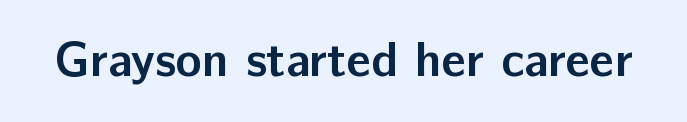
Here the glyphs are tracked normally, forming tight word shapes. Only glyphs here, with clear space below each row. Does the weight exceed regular? Yes, all the way to bold. Font category for this specimen: sans-serif. You could not count columns in this text — the font is proportionally spaced. Upright lettering throughout.
